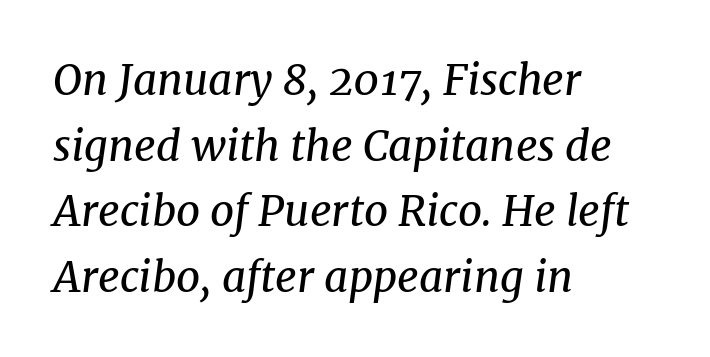
Which margin do the lines hug? The left one — the right edge is uneven. Would a proofreader flag this as italicized? Yes. The strokes carry an ordinary text weight at most. Glance below the letters and you will spot only blank space. Characters follow at the spacing the type designer built in. These lines are rendered in a variable-pitch font.
